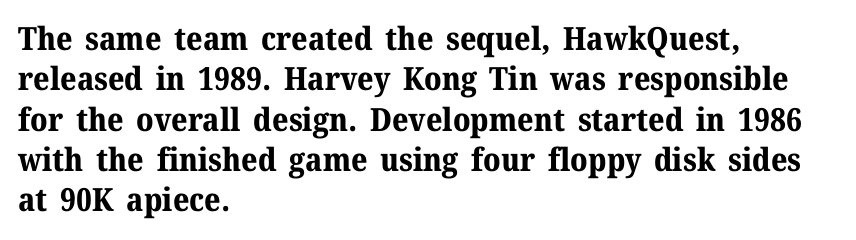
The image shows 32 px bold serif type, upright; set left-aligned, normal line spacing (1.26x), normal letter spacing, not underlined; medium stroke contrast and a medium x-height.
